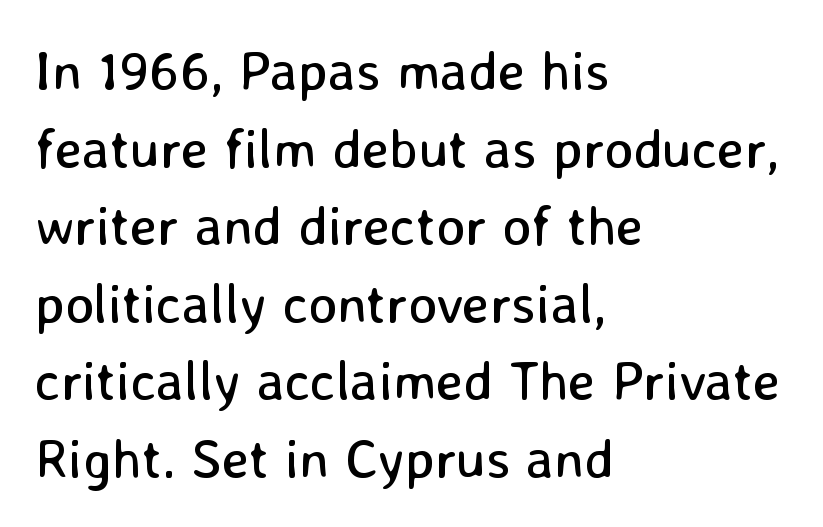
{"serif": "no", "italic": "no", "bold": "no", "weight": "regular", "width": "normal", "stroke_contrast": "low", "x_height": "medium", "monospaced": "no", "underline": "no", "align": "left", "line_spacing": "normal", "line_spacing_ratio": 1.41, "letter_spacing": "normal", "letter_spacing_em": 0.0, "glyph_px": 55}
